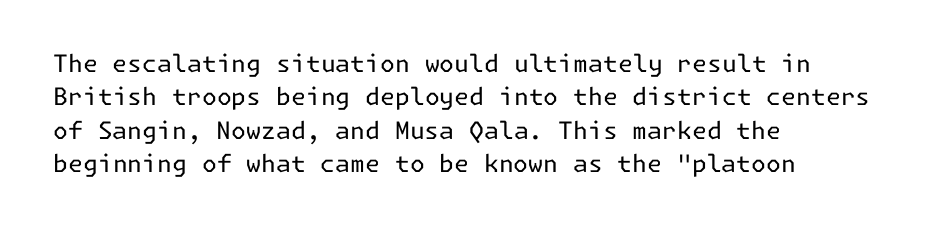
Q: Is the text bold? A: No.
Q: Is the text italic (slanted)? A: No, it is upright.
Q: Is the text underlined? A: No.
Q: How is the paragraph aligned? A: Left-aligned.
Q: Is the spacing between letters normal or unusually wide? A: Normal.
Q: Is the spacing between lines tight, normal or loose? A: Normal.
